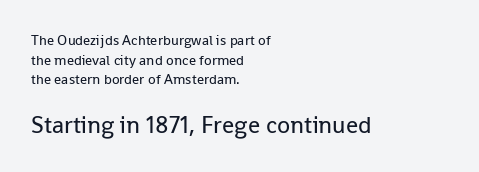
The image shows 24 px text type, upright; set left-aligned, normal line spacing (1.4x), normal letter spacing, not underlined; the second (bottom) block is 1.71x larger.
